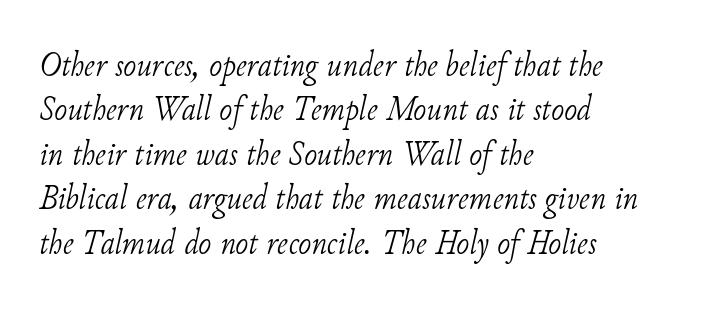
Character widths vary here, with narrow letters taking less room than wide ones. Note: serifs present on the glyphs. The setting favours the left margin, as ordinary paragraphs usually do. In terms of letterspacing, this is plain default setting. Reading down the column, the eye jumps a familiar distance to each next line.
